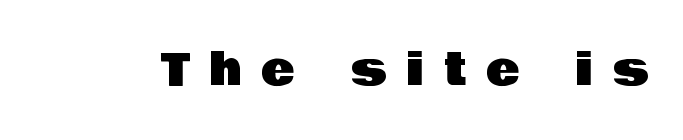
{"serif": "no", "italic": "no", "width": "normal", "stroke_contrast": "low", "x_height": "large", "monospaced": "no", "underline": "no", "letter_spacing": "wide", "letter_spacing_em": 0.45, "glyph_px": 45}
